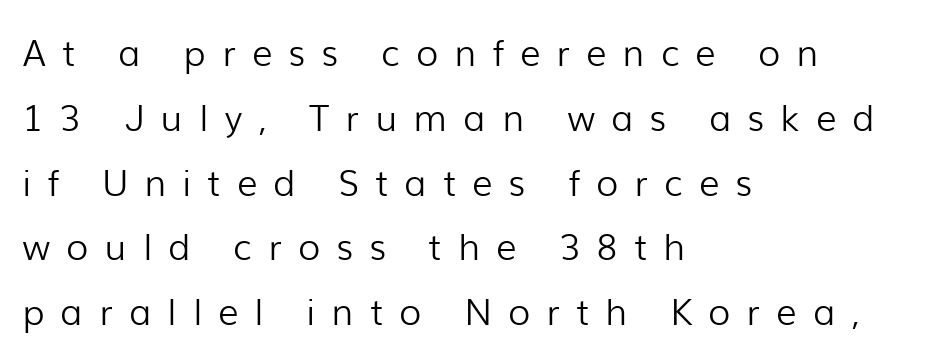
The image shows 36 px light sans-serif type, upright; set left-aligned, line spacing 1.8x, unusually wide letter spacing (+0.45 em), not underlined; low stroke contrast and a medium x-height.
